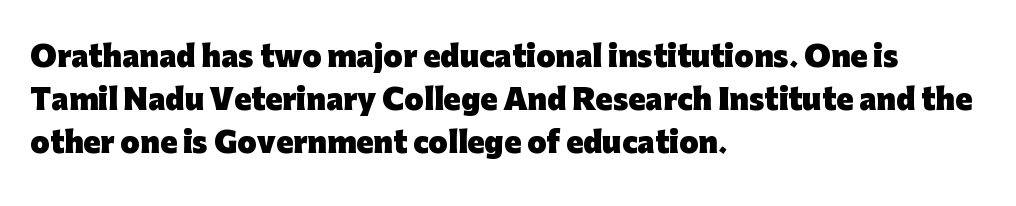
{"serif": "no", "italic": "no", "bold": "yes", "weight": "heavy", "width": "normal", "stroke_contrast": "low", "x_height": "medium", "monospaced": "no", "underline": "no", "align": "left", "line_spacing": "normal", "line_spacing_ratio": 1.54, "letter_spacing": "normal", "letter_spacing_em": 0.0, "glyph_px": 28}
